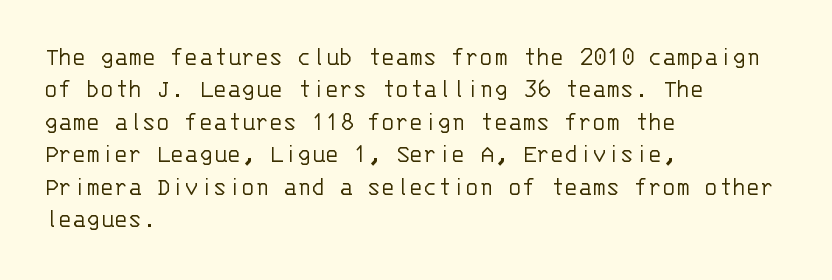
Line spacing here is normal. Nobody touched the tracking dial on this one. Quick note: underline off. Designer's note — italics off, roman on. The lines are quadded left.
